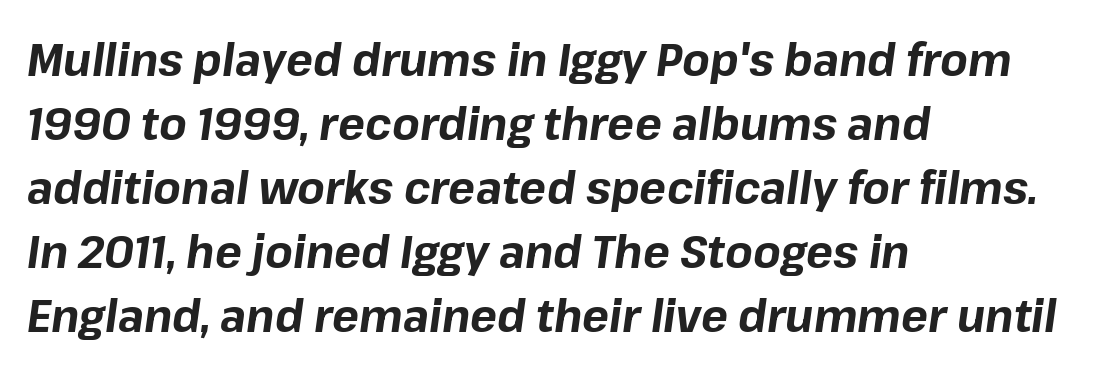
{"italic": "yes", "lean": "right", "slant_degrees": 8, "bold": "yes", "weight": "bold", "width": "normal", "stroke_contrast": "low", "x_height": "medium", "monospaced": "no", "underline": "no", "align": "left", "line_spacing": "normal", "line_spacing_ratio": 1.42, "letter_spacing": "normal", "letter_spacing_em": 0.0, "glyph_px": 45}
